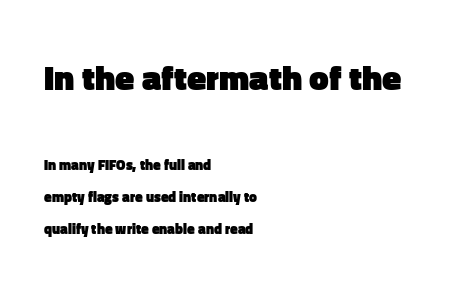
The ragged edge is on the right, which tells us the setting is flush left. Each letter keeps its own natural width here, so spacing adapts to shape. The passage shown is not underscored anywhere. Each word holds together tightly as a unit, with standard inter-letter gaps. Does the type have serifs? No, each stem ends abruptly.
